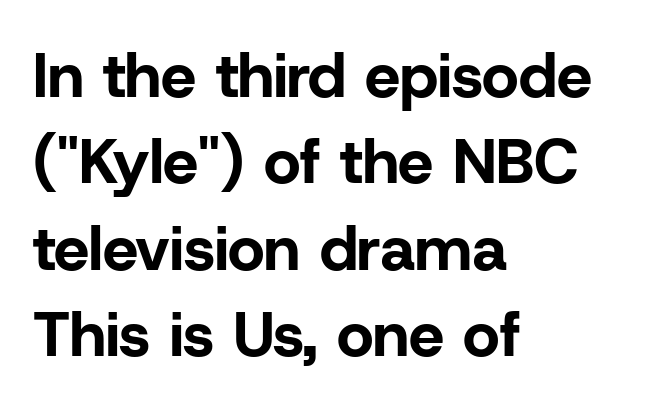
The image shows 63 px bold sans-serif type, upright; set left-aligned, normal line spacing (1.37x), normal letter spacing, not underlined; low stroke contrast and a medium x-height.
